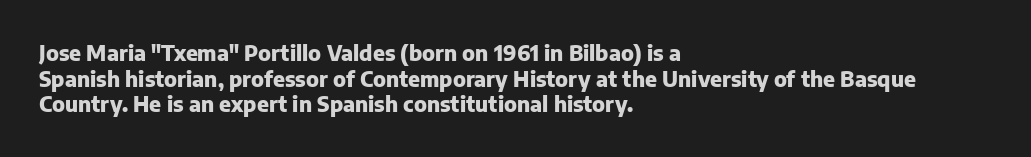
The image shows 21 px bold type, upright; set left-aligned, line spacing 1.22x, normal letter spacing, not underlined.
